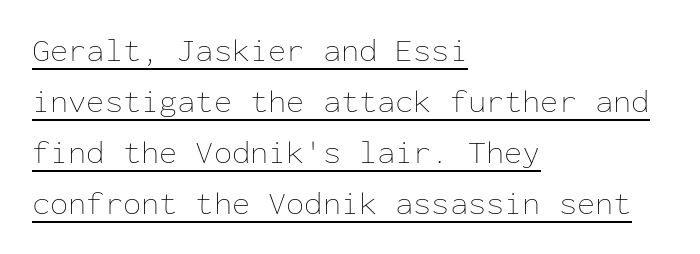
Q: Is the text bold? A: No.
Q: Is the text italic (slanted)? A: No, it is upright.
Q: Is the text underlined? A: Yes.
Q: How is the paragraph aligned? A: Left-aligned.
Q: Is the spacing between letters normal or unusually wide? A: Normal.
Q: Is the spacing between lines tight, normal or loose? A: Normal.
Q: Width (condensed, normal, or wide)? A: Normal.
Q: Stroke contrast? A: Low.
Q: x-height? A: Medium.
Q: Monospaced? A: Yes.
